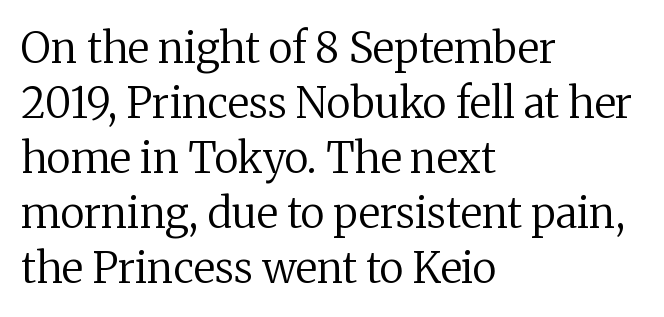
Layout note: lines flush left. The glyphs are unaccompanied by any horizontal stroke below them. Notice how the stems are strictly vertical — no italics here. Notice how descenders clear the ascenders below comfortably — that's standard leading. Check where the strokes stop: tiny serifs finish them off.
